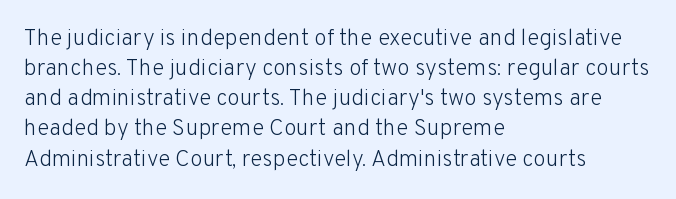
Teacher's note: observe the even left margin — that is flush-left alignment. Does extra space separate the letters? No, they use regular spacing. In terms of posture, this sample is upright. The glyphs are unaccompanied by any horizontal stroke below them. The lines sit at an ordinary, default distance from one another.
